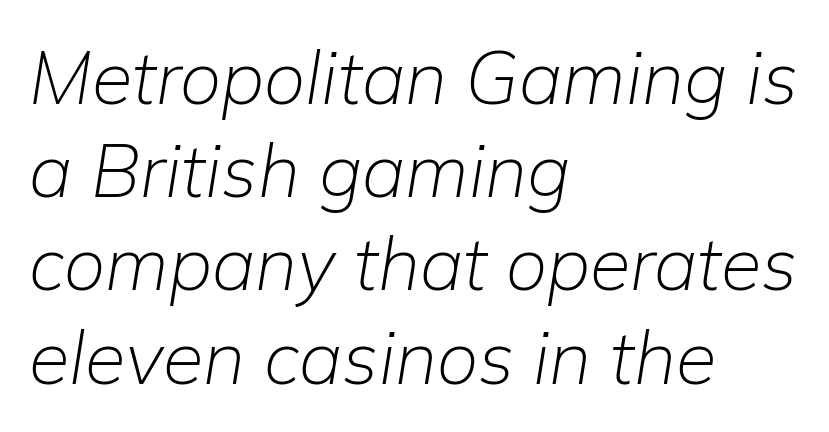
The image shows 74 px light type, italic (leaning right); set left-aligned, normal line spacing (1.26x), normal letter spacing, not underlined; low stroke contrast and a medium x-height.
